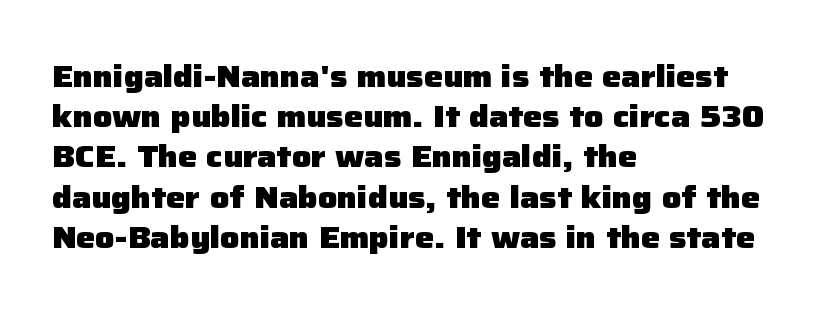
{"serif": "no", "italic": "no", "bold": "yes", "weight": "heavy", "width": "normal", "stroke_contrast": "low", "x_height": "medium", "monospaced": "no", "underline": "no", "align": "left", "line_spacing": "normal", "line_spacing_ratio": 1.34, "letter_spacing": "normal", "letter_spacing_em": 0.0, "glyph_px": 30}
